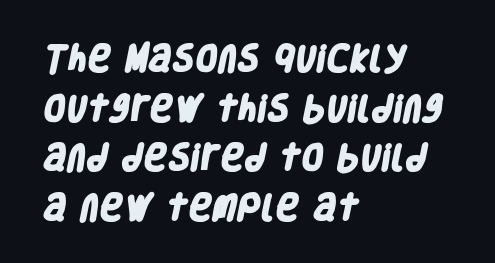
{"serif": "no", "bold": "yes", "weight": "heavy", "width": "condensed", "stroke_contrast": "low", "x_height": "large", "monospaced": "no", "underline": "no", "align": "left", "line_spacing_ratio": 1.71, "letter_spacing": "normal", "letter_spacing_em": 0.0, "glyph_px": 29}
